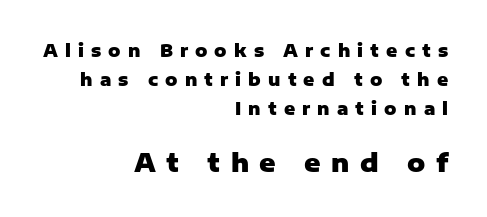
Q: Is the text bold? A: Yes.
Q: Is the text italic (slanted)? A: No, it is upright.
Q: Is the text underlined? A: No.
Q: How is the paragraph aligned? A: Right-aligned.
Q: Is the spacing between letters normal or unusually wide? A: Unusually wide.
Q: Is the spacing between lines tight, normal or loose? A: Normal.
Q: Which block of text is set in a larger size, the first (top) or the second (bottom)? A: The second (bottom) one.
